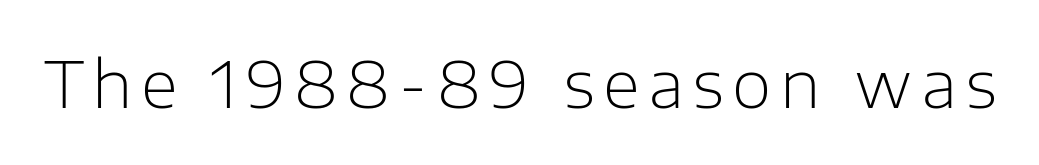
Think of a printed novel: that variable character pitch is what you see here. No heavy texture on the line: the type isn't bold. Just letters on the line, the space beneath them empty. Note: no serifs on the glyphs.
